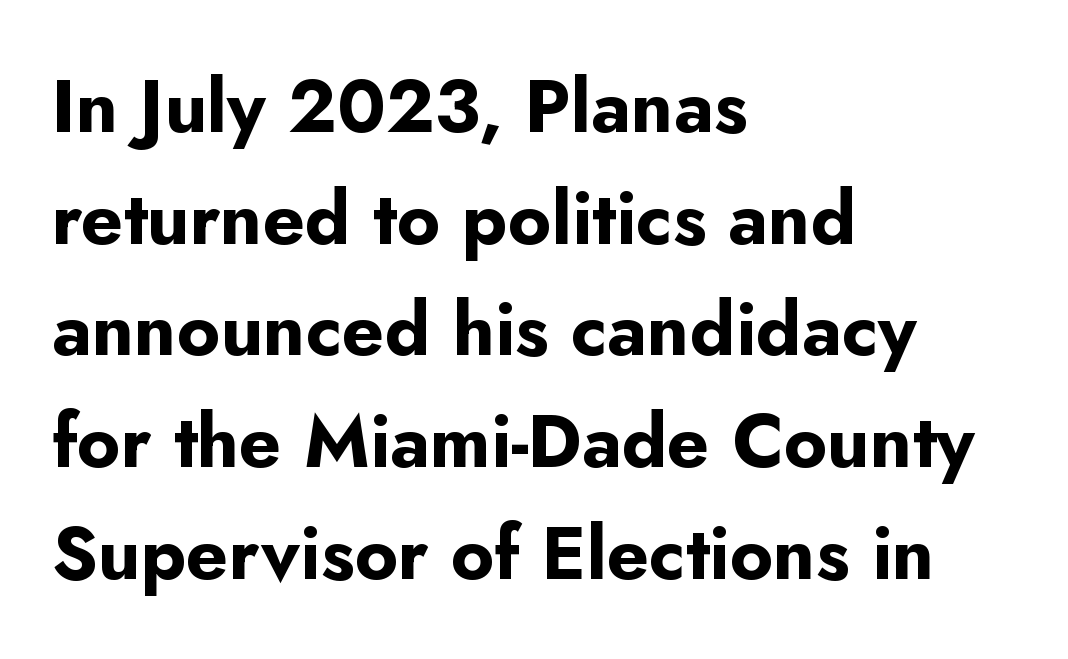
Q: Is the text bold? A: Yes.
Q: Is the text italic (slanted)? A: No, it is upright.
Q: Is the typeface a serif or a sans-serif typeface? A: Sans-serif.
Q: Is the text underlined? A: No.
Q: How is the paragraph aligned? A: Left-aligned.
Q: Is the spacing between letters normal or unusually wide? A: Normal.
Q: Is the spacing between lines tight, normal or loose? A: Normal.
Q: Width (condensed, normal, or wide)? A: Normal.
Q: Stroke contrast? A: Low.
Q: x-height? A: Small.
Q: Monospaced? A: No.
